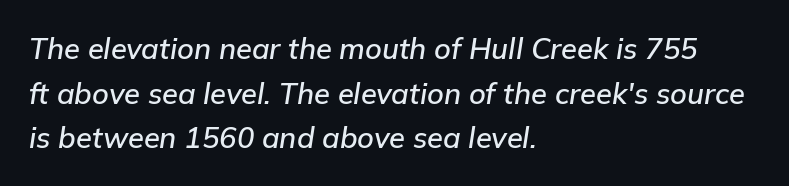
The image shows 29 px text type, italic (leaning right); set left-aligned, normal line spacing (1.54x), normal letter spacing, not underlined; low stroke contrast and a medium x-height.
